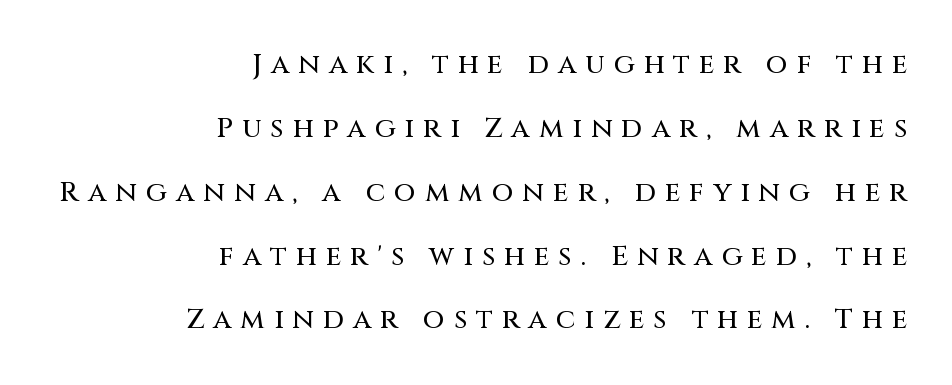
{"serif": "no", "italic": "no", "width": "normal", "stroke_contrast": "medium", "x_height": "large", "monospaced": "no", "underline": "no", "align": "right", "line_spacing": "loose", "line_spacing_ratio": 2.28, "letter_spacing": "wide", "letter_spacing_em": 0.32, "glyph_px": 28}
